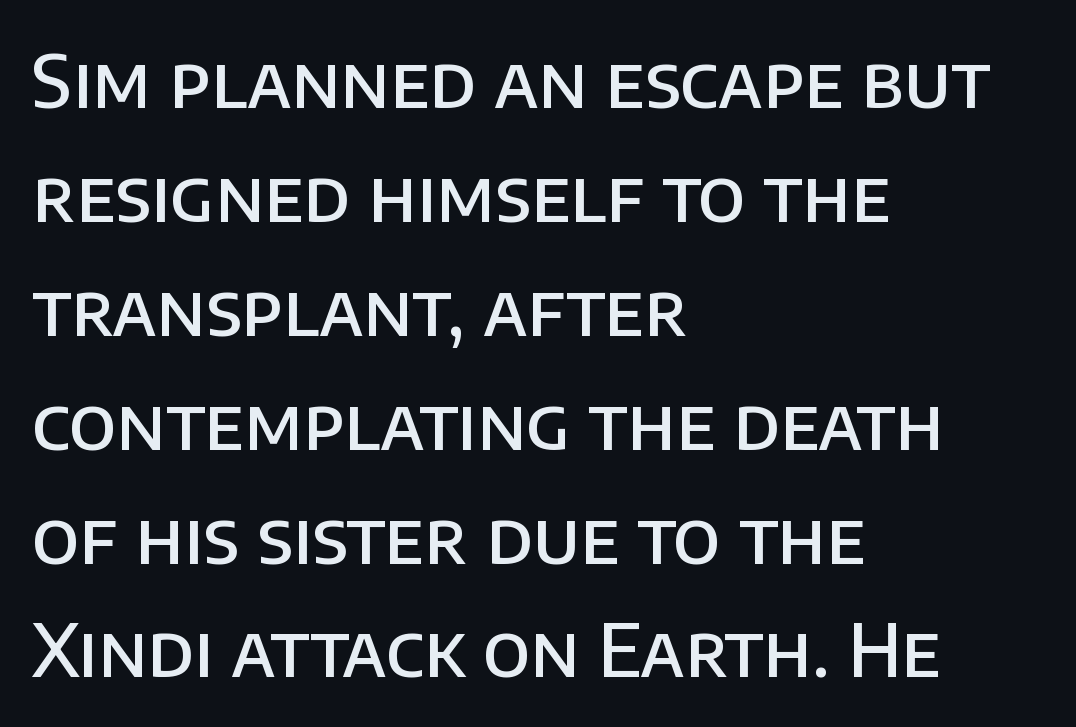
Q: Is the text bold? A: Semi-bold.
Q: Is the text italic (slanted)? A: No, it is upright.
Q: Is the typeface a serif or a sans-serif typeface? A: Sans-serif.
Q: Is the text underlined? A: No.
Q: How is the paragraph aligned? A: Left-aligned.
Q: Is the spacing between letters normal or unusually wide? A: Normal.
Q: Is the spacing between lines tight, normal or loose? A: Normal.
Q: Width (condensed, normal, or wide)? A: Normal.
Q: Stroke contrast? A: Low.
Q: x-height? A: Large.
Q: Monospaced? A: No.
